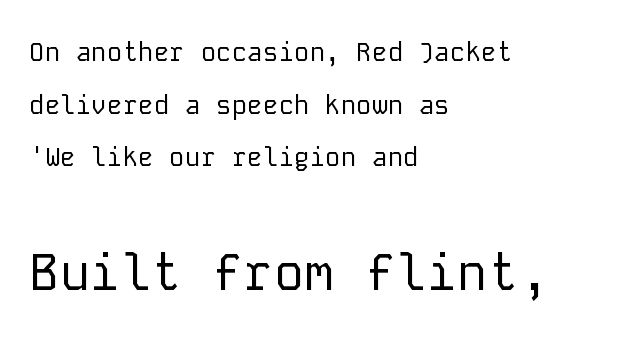
Q: Is the text bold? A: No.
Q: Is the text italic (slanted)? A: No, it is upright.
Q: Is the typeface a serif or a sans-serif typeface? A: Sans-serif.
Q: Is the text underlined? A: No.
Q: How is the paragraph aligned? A: Left-aligned.
Q: Is the spacing between letters normal or unusually wide? A: Normal.
Q: Is the spacing between lines tight, normal or loose? A: Loose.
Q: Which block of text is set in a larger size, the first (top) or the second (bottom)? A: The second (bottom) one.
Q: Width (condensed, normal, or wide)? A: Normal.
Q: Stroke contrast? A: Low.
Q: x-height? A: Medium.
Q: Monospaced? A: Yes.
